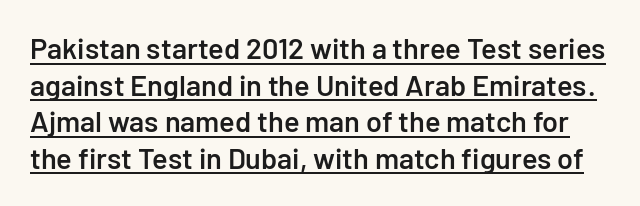
The face used here is proportionally spaced, like ordinary book or web type. Notice how descenders clear the ascenders below comfortably — that's standard leading. The strokes are fattened partway — semibold, not bold. Caption: standard tracking, unaltered.
